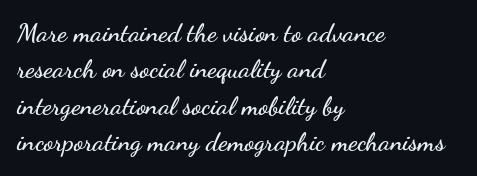
Each line starts at the same left margin while the right side varies. There is no visible air inserted between adjacent glyphs. Baseline-to-baseline distance is the conventional proportion of letter height.
